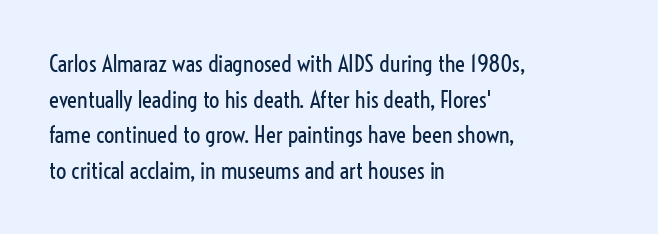
Baseline-to-baseline distance is the conventional proportion of letter height. The passage is arranged the way most books set body copy — flush left. The glyphs are unaccompanied by any horizontal stroke below them. The gaps between neighbouring characters are ordinary and unremarkable.
